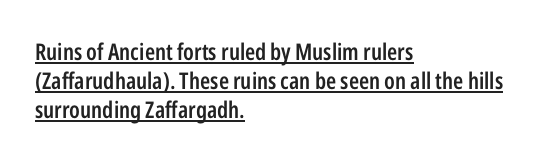
Standard letterfit; no display-style spreading of the glyphs. Which margin do the lines hug? The left one — the right edge is uneven. Honestly, the underline is the first thing you notice here. This is moderately heavy type, rendered in semibold.
